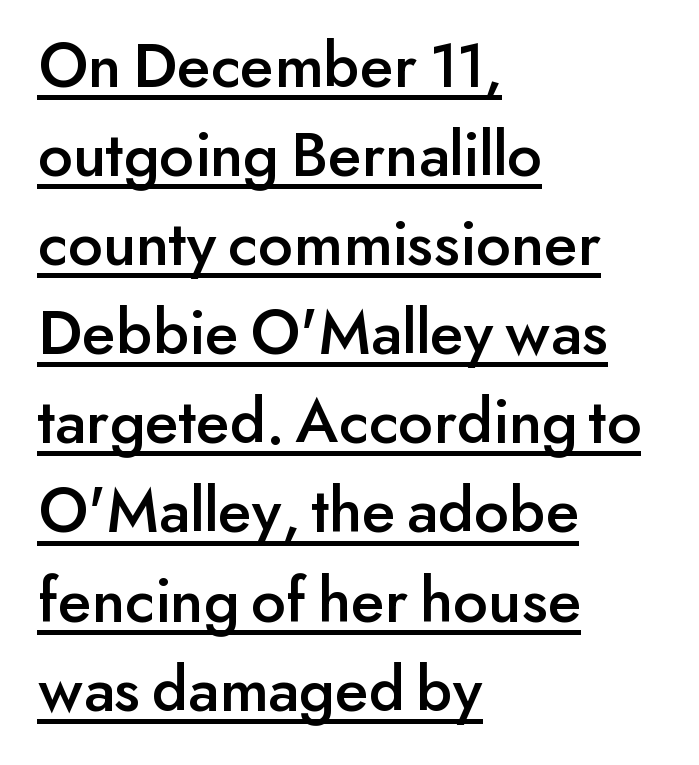
Emphasis is given by a line drawn under the lettering. The lettering holds an erect, upright posture throughout. Type style note: lacks serifs. Varying glyph widths throughout — classic text-font behaviour. These lines keep a tight, regular rhythm from letter to letter. Is the block centered? No — it sits flush against the left margin.
